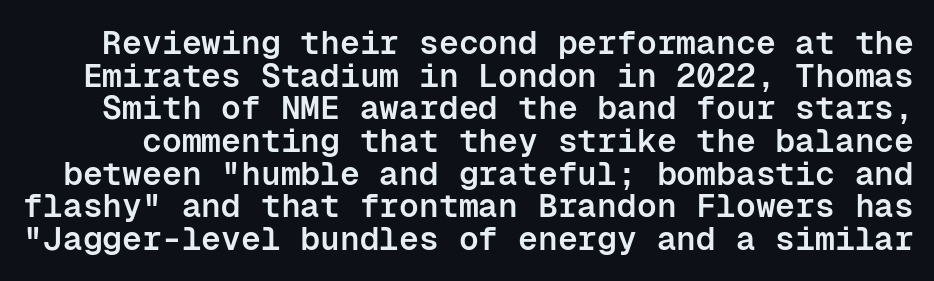
The image shows 33 px semibold sans-serif type, upright, monospaced; set tight line spacing (0.99x), normal letter spacing, not underlined; low stroke contrast and a medium x-height.
